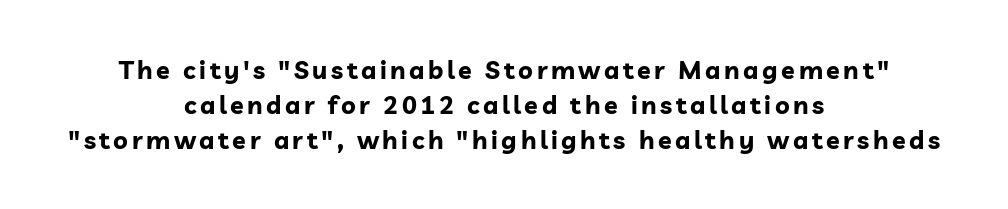
{"italic": "no", "bold": "yes", "underline": "no", "align": "center", "line_spacing": "normal", "line_spacing_ratio": 1.4, "glyph_px": 25}
